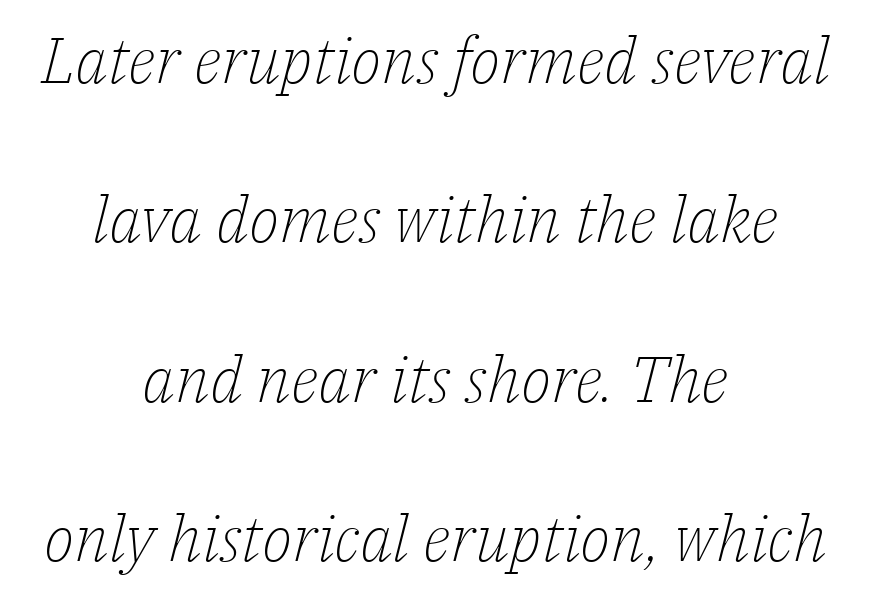
The image shows 64 px light serif type, italic (leaning right); set centered, loose line spacing (2.49x), normal letter spacing, not underlined; low stroke contrast and a medium x-height.
